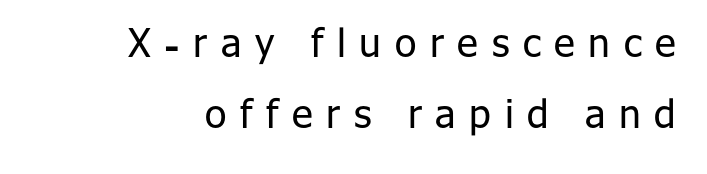
Q: Is the text bold? A: No.
Q: Is the text italic (slanted)? A: No, it is upright.
Q: Is the typeface a serif or a sans-serif typeface? A: Sans-serif.
Q: Is the text underlined? A: No.
Q: How is the paragraph aligned? A: Right-aligned.
Q: Is the spacing between letters normal or unusually wide? A: Unusually wide.
Q: Width (condensed, normal, or wide)? A: Normal.
Q: Stroke contrast? A: Low.
Q: x-height? A: Medium.
Q: Monospaced? A: No.
